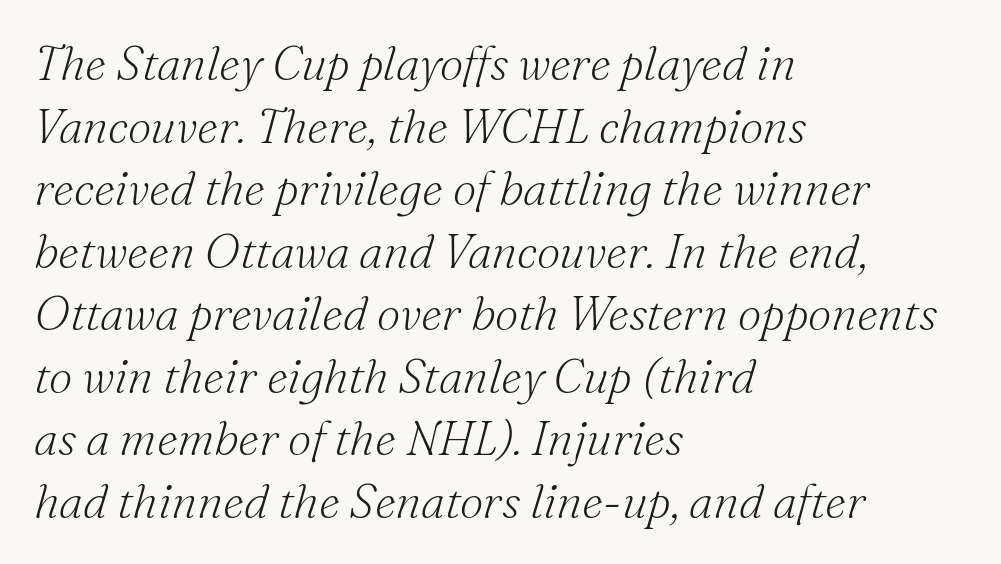
The image shows 47 px light serif type, italic (leaning right); set left-aligned, normal line spacing (1.33x), normal letter spacing, not underlined; medium stroke contrast and a small x-height.
